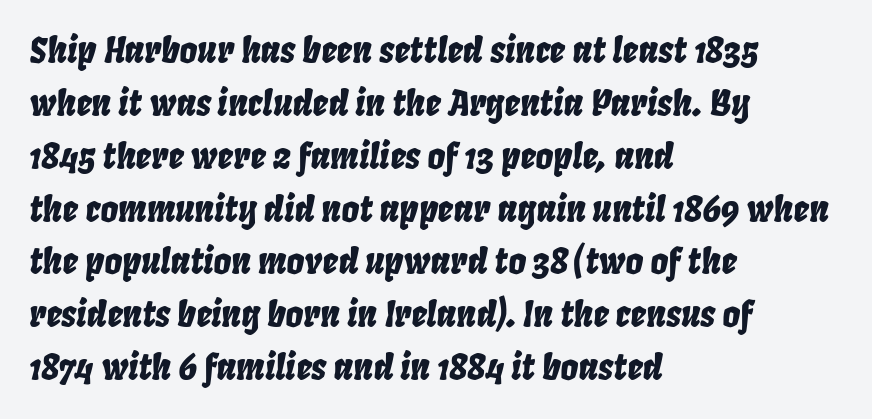
{"italic": "yes", "lean": "right", "slant_degrees": 8, "width": "condensed", "stroke_contrast": "low", "x_height": "large", "monospaced": "no", "underline": "no", "align": "left", "line_spacing": "normal", "line_spacing_ratio": 1.51, "letter_spacing": "normal", "letter_spacing_em": 0.0, "glyph_px": 35}
